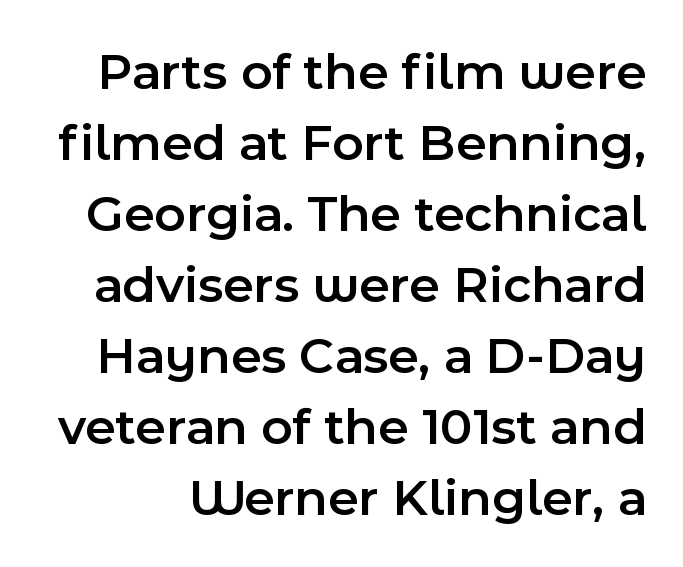
No word sits above an underline. Normally led — the rows are evenly, conventionally spaced. The lettering stays uniformly vertical, giving the passage a roman look. Heft: intermediate — a semibold.
